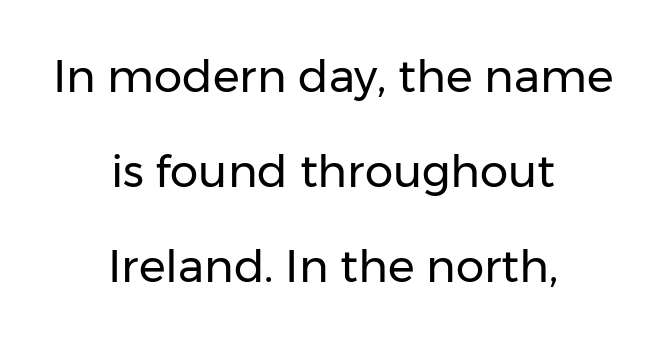
Underlining? Definitely not there. Vertical strokes here are truly vertical. Spacing verdict: proportional, widths tailored to each character. Nothing unusual about the tracking: characters are spaced as the font intends.
